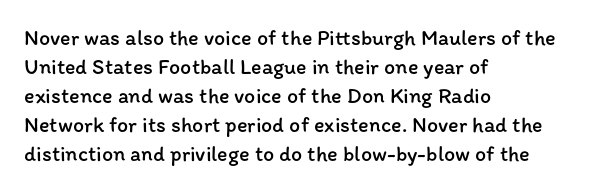
Q: Is the text bold? A: No.
Q: Is the text italic (slanted)? A: No, it is upright.
Q: Is the text underlined? A: No.
Q: How is the paragraph aligned? A: Left-aligned.
Q: Is the spacing between letters normal or unusually wide? A: Normal.
Q: Is the spacing between lines tight, normal or loose? A: Normal.
